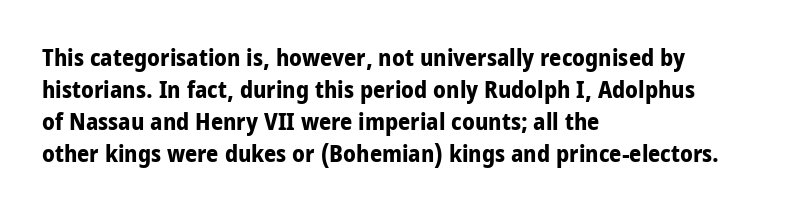
Q: Is the text bold? A: Yes.
Q: Is the text italic (slanted)? A: No, it is upright.
Q: Is the text underlined? A: No.
Q: How is the paragraph aligned? A: Left-aligned.
Q: Is the spacing between letters normal or unusually wide? A: Normal.
Q: Is the spacing between lines tight, normal or loose? A: Normal.
